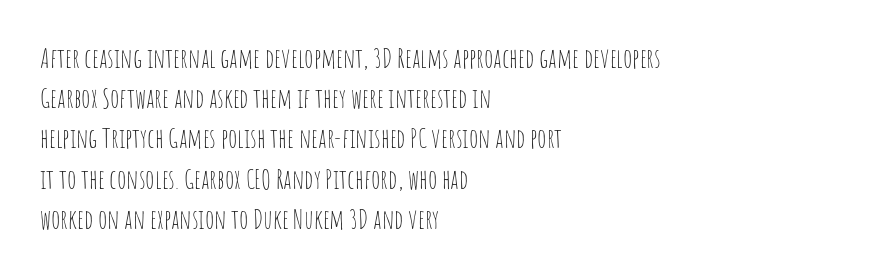
Q: Is the text bold? A: No.
Q: Is the text italic (slanted)? A: No, it is upright.
Q: Is the text underlined? A: No.
Q: How is the paragraph aligned? A: Left-aligned.
Q: Is the spacing between letters normal or unusually wide? A: Normal.
Q: Is the spacing between lines tight, normal or loose? A: Normal.
